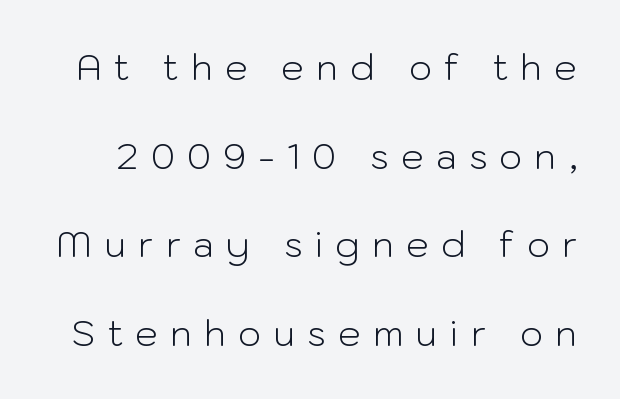
The image shows 36 px light sans-serif type, upright; set loose line spacing (2.46x), unusually wide letter spacing (+0.34 em), not underlined; low stroke contrast and a medium x-height.
